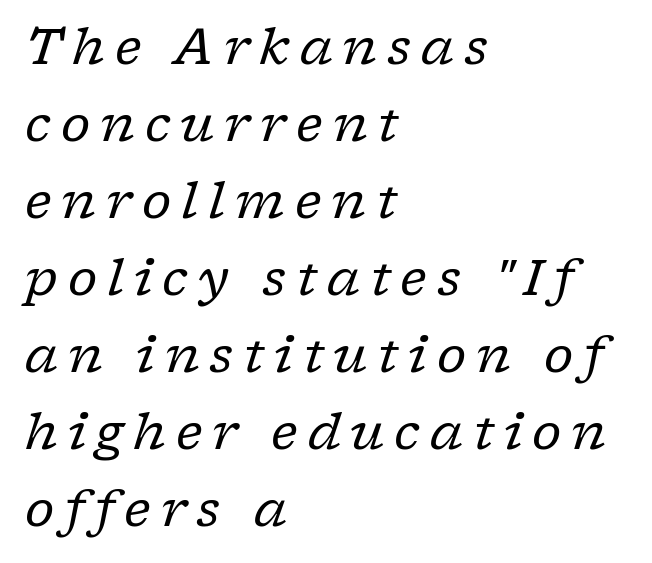
Q: Is the text bold? A: No.
Q: Is the text italic (slanted)? A: Yes, it leans right by about 17 degrees.
Q: Is the typeface a serif or a sans-serif typeface? A: Serif.
Q: Is the text underlined? A: No.
Q: How is the paragraph aligned? A: Left-aligned.
Q: Is the spacing between letters normal or unusually wide? A: Unusually wide.
Q: Is the spacing between lines tight, normal or loose? A: Normal.
Q: Width (condensed, normal, or wide)? A: Normal.
Q: Stroke contrast? A: Low.
Q: x-height? A: Medium.
Q: Monospaced? A: No.
